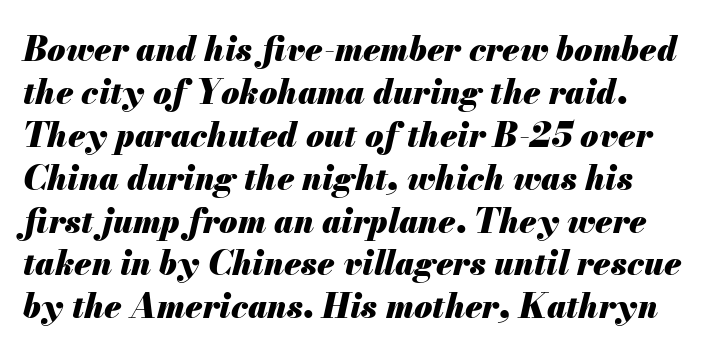
The image shows 33 px heavy type, italic (leaning right); set normal line spacing (1.3x), normal letter spacing, not underlined; medium stroke contrast and a small x-height.
